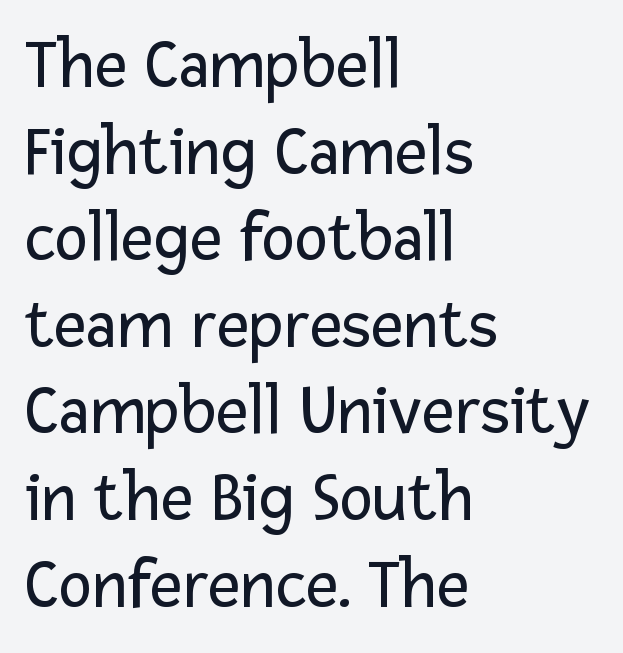
{"serif": "no", "italic": "no", "bold": "no", "weight": "regular", "width": "normal", "stroke_contrast": "low", "x_height": "medium", "monospaced": "no", "underline": "no", "align": "left", "line_spacing_ratio": 1.22, "letter_spacing": "normal", "letter_spacing_em": 0.0, "glyph_px": 71}
